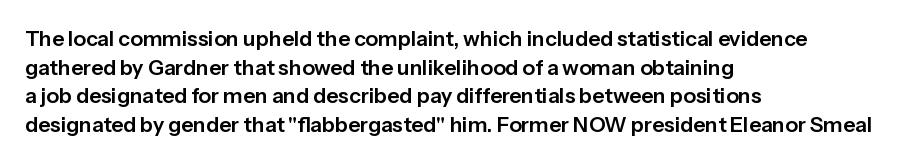
The image shows 21 px text type, upright; set left-aligned, normal line spacing (1.36x), normal letter spacing, not underlined.
